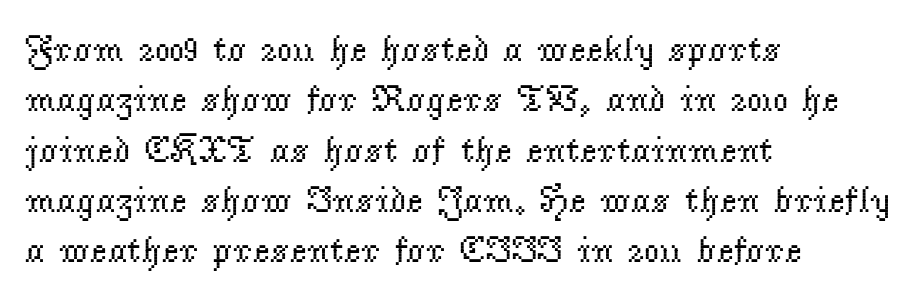
{"serif": "yes", "italic": "no", "bold": "no", "weight": "regular", "width": "normal", "stroke_contrast": "low", "x_height": "small", "monospaced": "no", "underline": "no", "align": "left", "line_spacing": "normal", "line_spacing_ratio": 1.36, "letter_spacing": "normal", "letter_spacing_em": 0.0, "glyph_px": 37}
